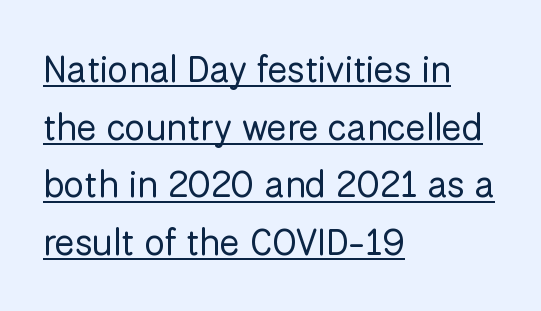
Q: Is the text bold? A: No.
Q: Is the text italic (slanted)? A: No, it is upright.
Q: Is the typeface a serif or a sans-serif typeface? A: Sans-serif.
Q: Is the text underlined? A: Yes.
Q: How is the paragraph aligned? A: Left-aligned.
Q: Is the spacing between letters normal or unusually wide? A: Normal.
Q: Is the spacing between lines tight, normal or loose? A: Normal.
Q: Width (condensed, normal, or wide)? A: Normal.
Q: Stroke contrast? A: Low.
Q: x-height? A: Medium.
Q: Monospaced? A: No.
